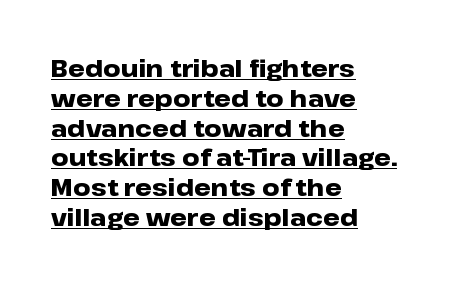
Q: Is the text bold? A: Yes.
Q: Is the text italic (slanted)? A: No, it is upright.
Q: Is the text underlined? A: Yes.
Q: How is the paragraph aligned? A: Left-aligned.
Q: Is the spacing between letters normal or unusually wide? A: Normal.
